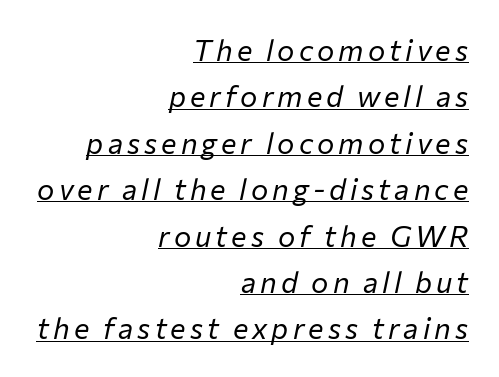
Q: Is the text bold? A: No.
Q: Is the text italic (slanted)? A: Yes, it leans right by about 12 degrees.
Q: Is the text underlined? A: Yes.
Q: How is the paragraph aligned? A: Right-aligned.
Q: Is the spacing between lines tight, normal or loose? A: Normal.
Q: Width (condensed, normal, or wide)? A: Normal.
Q: Stroke contrast? A: Low.
Q: x-height? A: Medium.
Q: Monospaced? A: No.
